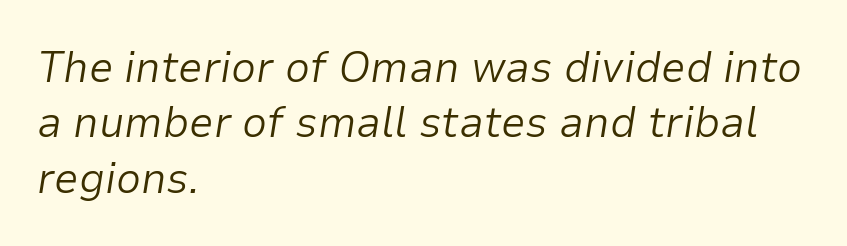
The image shows 44 px light type, italic (leaning right); set left-aligned, normal line spacing (1.26x), normal letter spacing, not underlined; low stroke contrast and a medium x-height.
